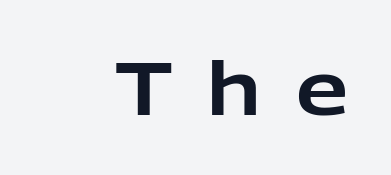
{"serif": "no", "italic": "no", "width": "normal", "stroke_contrast": "low", "x_height": "medium", "monospaced": "no", "underline": "no", "letter_spacing": "wide", "letter_spacing_em": 0.47, "glyph_px": 74}
